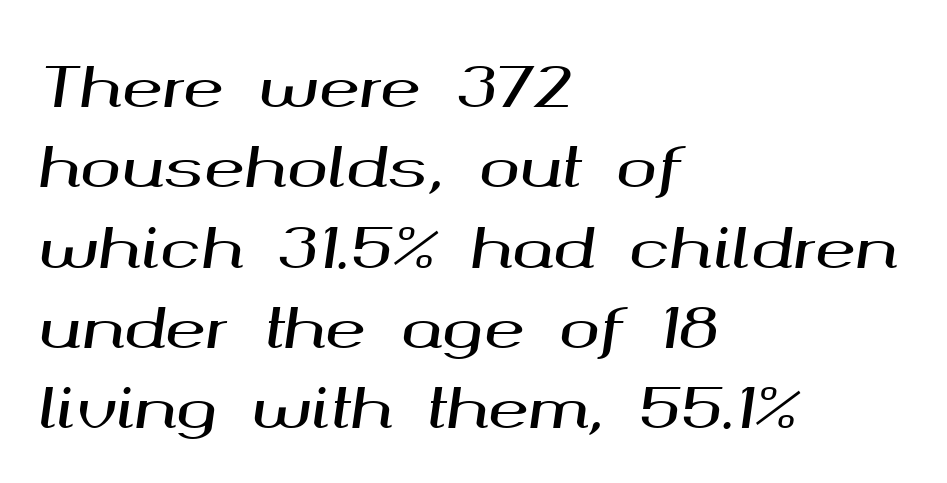
The image shows 55 px wide type, italic (leaning right); set left-aligned, normal line spacing (1.46x), normal letter spacing, not underlined; medium stroke contrast and a medium x-height.
